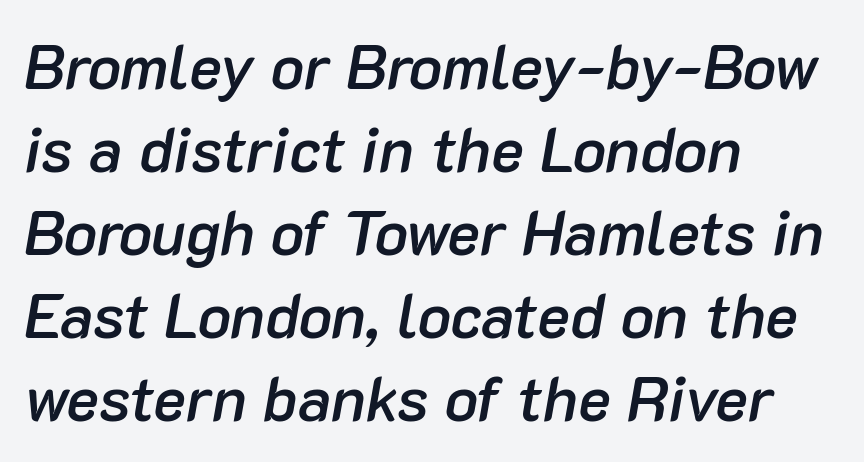
{"italic": "yes", "lean": "right", "slant_degrees": 10, "bold": "semi", "weight": "semibold", "width": "normal", "stroke_contrast": "low", "x_height": "medium", "monospaced": "no", "underline": "no", "align": "left", "line_spacing": "normal", "line_spacing_ratio": 1.34, "letter_spacing": "normal", "letter_spacing_em": 0.0, "glyph_px": 62}
